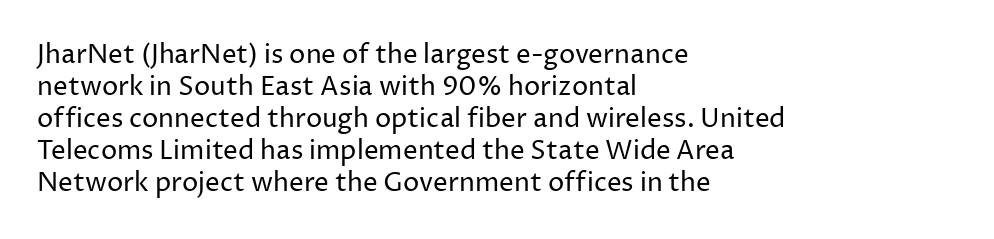
Q: Is the text bold? A: No.
Q: Is the text italic (slanted)? A: No, it is upright.
Q: Is the text underlined? A: No.
Q: How is the paragraph aligned? A: Left-aligned.
Q: Is the spacing between letters normal or unusually wide? A: Normal.
